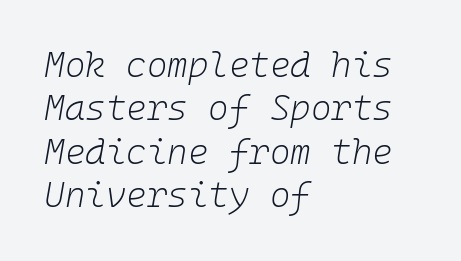
Q: Is the text bold? A: No.
Q: Is the text italic (slanted)? A: Yes, it leans right by about 10 degrees.
Q: Is the text underlined? A: No.
Q: How is the paragraph aligned? A: Left-aligned.
Q: Is the spacing between letters normal or unusually wide? A: Normal.
Q: Width (condensed, normal, or wide)? A: Normal.
Q: Stroke contrast? A: Low.
Q: x-height? A: Medium.
Q: Monospaced? A: Yes.
